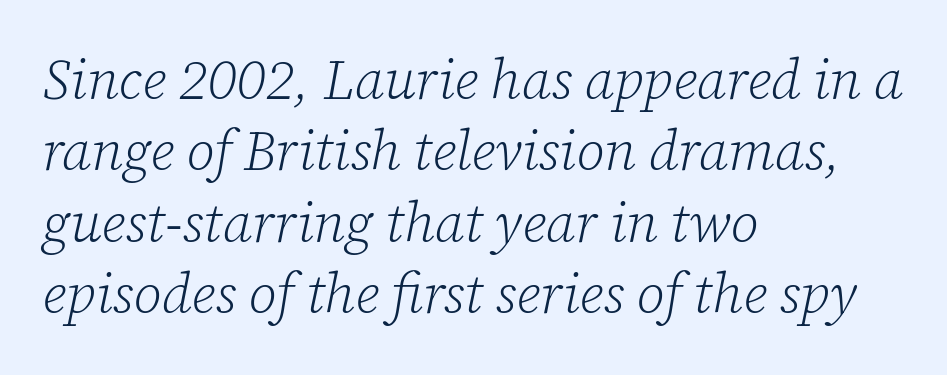
{"serif": "yes", "italic": "yes", "lean": "right", "slant_degrees": 12, "bold": "no", "weight": "light", "width": "normal", "stroke_contrast": "low", "x_height": "medium", "monospaced": "no", "underline": "no", "align": "left", "line_spacing": "normal", "line_spacing_ratio": 1.3, "letter_spacing": "normal", "letter_spacing_em": 0.0, "glyph_px": 55}
